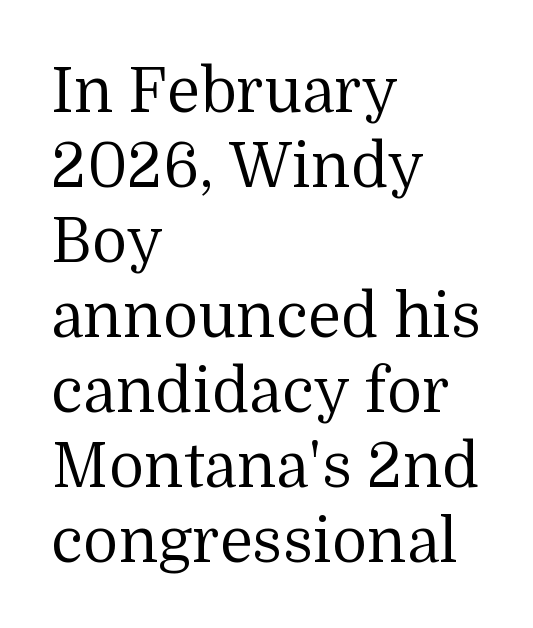
{"serif": "yes", "italic": "no", "bold": "no", "weight": "regular", "width": "normal", "stroke_contrast": "medium", "x_height": "medium", "monospaced": "no", "underline": "no", "align": "left", "line_spacing_ratio": 1.23, "letter_spacing": "normal", "letter_spacing_em": 0.0, "glyph_px": 61}
